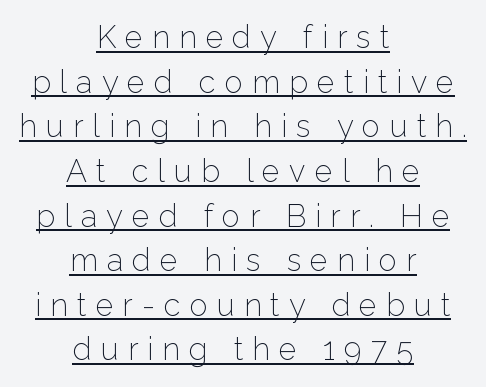
Unlike italic type, these characters show no tilt at all. Grotesque or geometric, the face here clearly has no serifs. Honestly, the letter spacing is so wide it's the main thing you notice. A baseline rule has been typeset under these characters. These lines sit exactly where default settings would place them. The passage shown is not bold in any degree.
